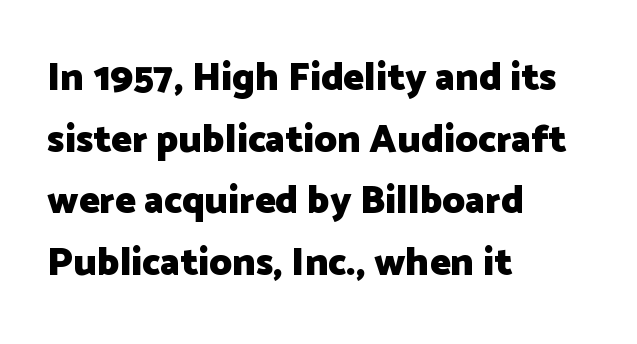
Q: Is the text bold? A: Yes.
Q: Is the text italic (slanted)? A: No, it is upright.
Q: Is the typeface a serif or a sans-serif typeface? A: Sans-serif.
Q: Is the text underlined? A: No.
Q: How is the paragraph aligned? A: Left-aligned.
Q: Is the spacing between letters normal or unusually wide? A: Normal.
Q: Is the spacing between lines tight, normal or loose? A: Normal.
Q: Width (condensed, normal, or wide)? A: Normal.
Q: Stroke contrast? A: Low.
Q: x-height? A: Medium.
Q: Monospaced? A: No.
